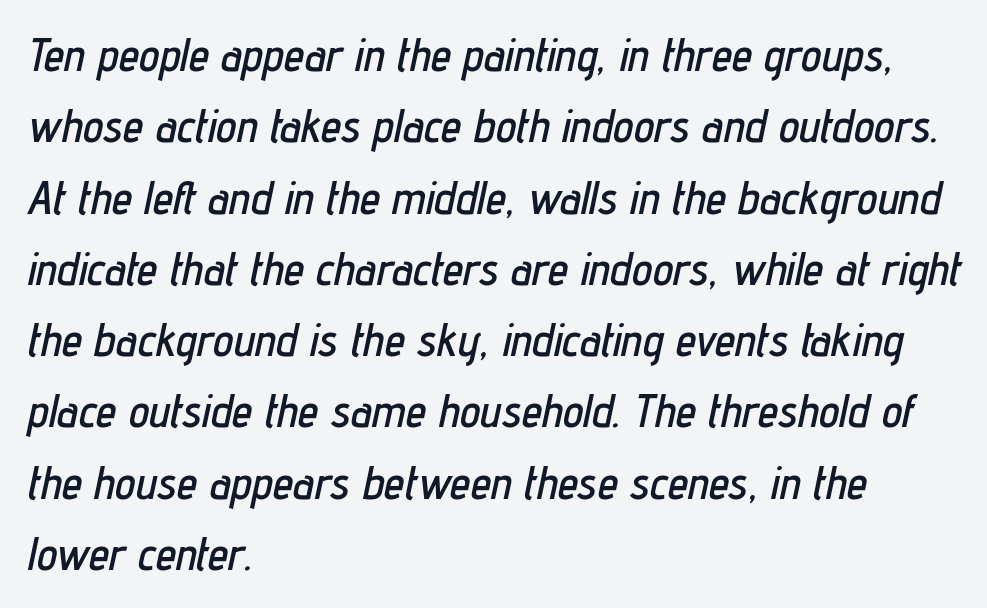
Q: Is the text italic (slanted)? A: Yes, it leans right by about 12 degrees.
Q: Is the text underlined? A: No.
Q: How is the paragraph aligned? A: Left-aligned.
Q: Is the spacing between letters normal or unusually wide? A: Normal.
Q: Is the spacing between lines tight, normal or loose? A: Normal.
Q: Width (condensed, normal, or wide)? A: Condensed.
Q: Stroke contrast? A: Low.
Q: x-height? A: Medium.
Q: Monospaced? A: No.
